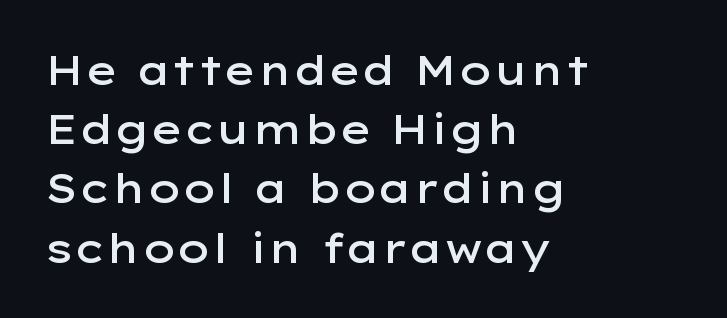
The image shows 40 px semibold, wide sans-serif type, upright; set left-aligned, normal line spacing (1.48x), normal letter spacing, not underlined; low stroke contrast and a medium x-height.
